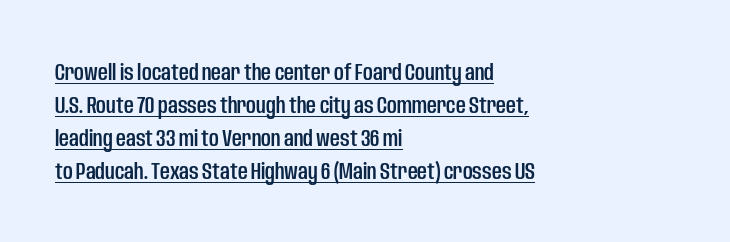
The image shows 24 px text type, upright; set left-aligned, normal line spacing (1.38x), normal letter spacing, underlined.
